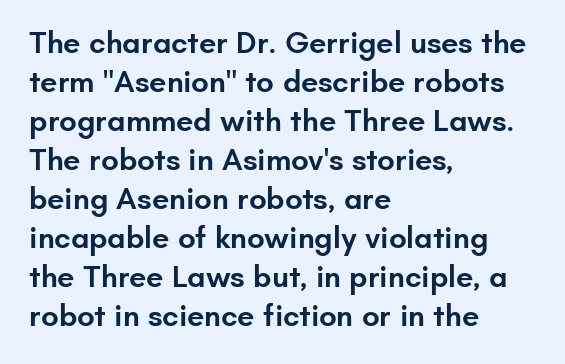
Do the characters align in a grid? No, the font is proportional. The lines are quadded left. A roman cut, with each character standing at attention. Quick note: interline space is typical. This sample uses plain, unmodified letter spacing. Letters rest on an invisible, unmarked baseline.
